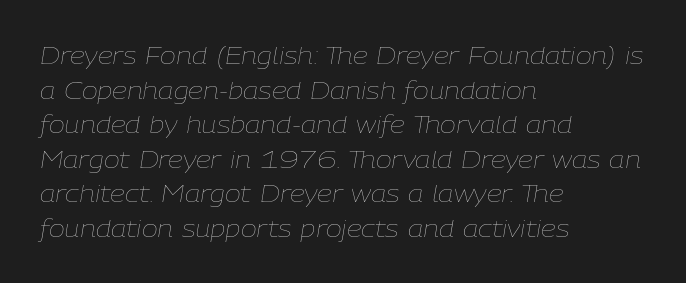
The image shows 24 px text type, italic (leaning right); set left-aligned, normal line spacing (1.44x), normal letter spacing, not underlined.
